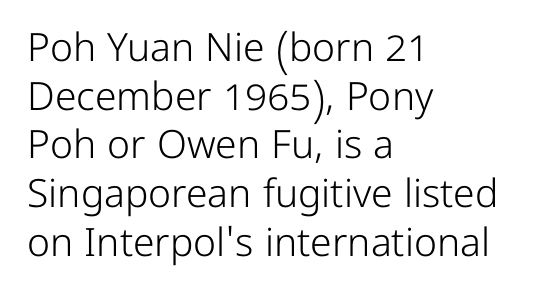
The image shows 39 px light sans-serif type, upright; set left-aligned, normal line spacing (1.25x), normal letter spacing, not underlined; low stroke contrast and a medium x-height.
